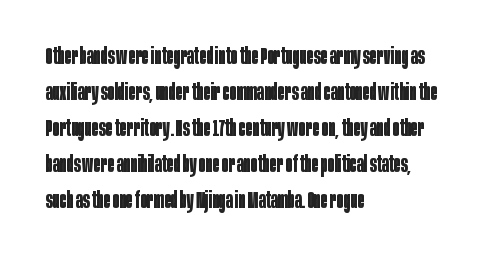
The line-height multiplier appears to be the usual default. Plain, unruled lines of type. The type is set solid horizontally, with unmodified tracking. Horizontal alignment here is leftward, the default for most running prose. Does the weight exceed regular? Yes, all the way to bold.
